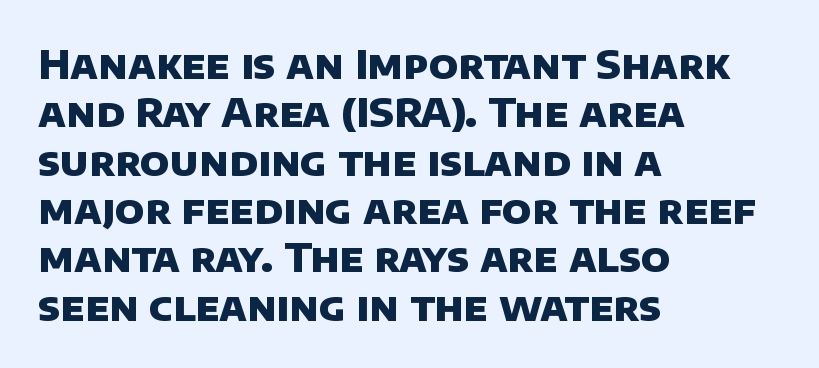
Q: Is the text bold? A: Yes.
Q: Is the typeface a serif or a sans-serif typeface? A: Sans-serif.
Q: Is the text underlined? A: No.
Q: How is the paragraph aligned? A: Left-aligned.
Q: Is the spacing between letters normal or unusually wide? A: Normal.
Q: Width (condensed, normal, or wide)? A: Normal.
Q: Stroke contrast? A: Low.
Q: x-height? A: Large.
Q: Monospaced? A: No.
